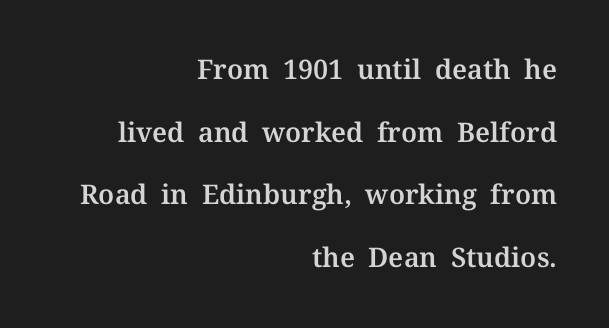
Q: Is the text italic (slanted)? A: No, it is upright.
Q: Is the text underlined? A: No.
Q: How is the paragraph aligned? A: Right-aligned.
Q: Is the spacing between letters normal or unusually wide? A: Normal.
Q: Is the spacing between lines tight, normal or loose? A: Loose.
